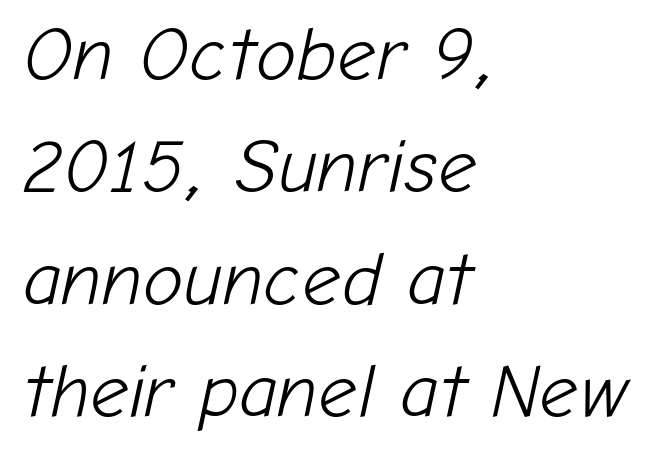
{"italic": "yes", "lean": "right", "slant_degrees": 12, "bold": "no", "weight": "light", "width": "normal", "stroke_contrast": "low", "x_height": "medium", "monospaced": "no", "underline": "no", "align": "left", "line_spacing": "normal", "line_spacing_ratio": 1.48, "letter_spacing": "normal", "letter_spacing_em": 0.0, "glyph_px": 76}
